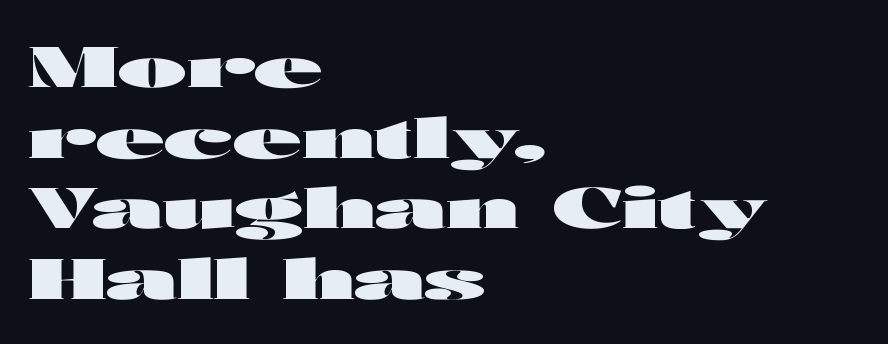
Each letter's strokes conclude bluntly, with no projecting serifs. The designer left line spacing at the default. The passage shown is emphatically bold. Nobody touched the tracking dial on this one. Do the characters align in a grid? No, the font is proportional. Check under the words: just untouched page.
